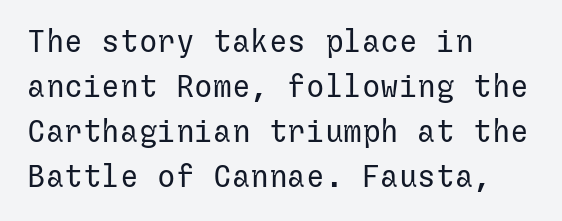
The typesetter chose a ragged-right arrangement here. The letterforms sit at book weight or below. Normally led — the rows are evenly, conventionally spaced. Spacing between characters is what you'd get straight out of the box. You can tell from the bare stems that sans-serif type was used. The zone under the glyphs is completely vacant.
